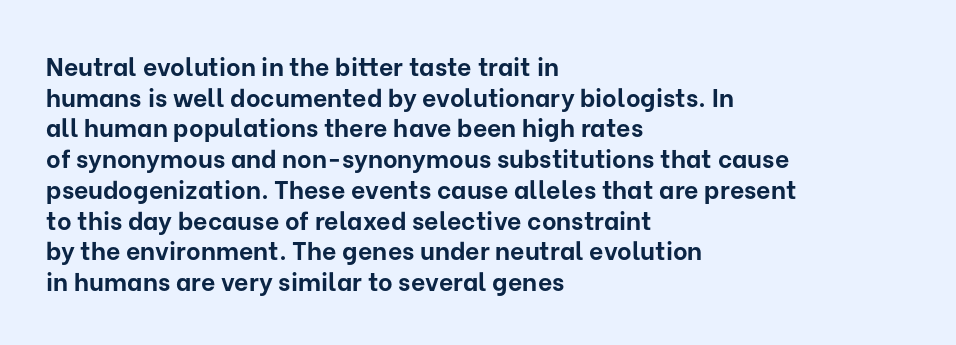
{"italic": "no", "bold": "yes", "underline": "no", "align": "left", "line_spacing_ratio": 1.23, "letter_spacing": "normal", "letter_spacing_em": 0.0, "glyph_px": 25}
